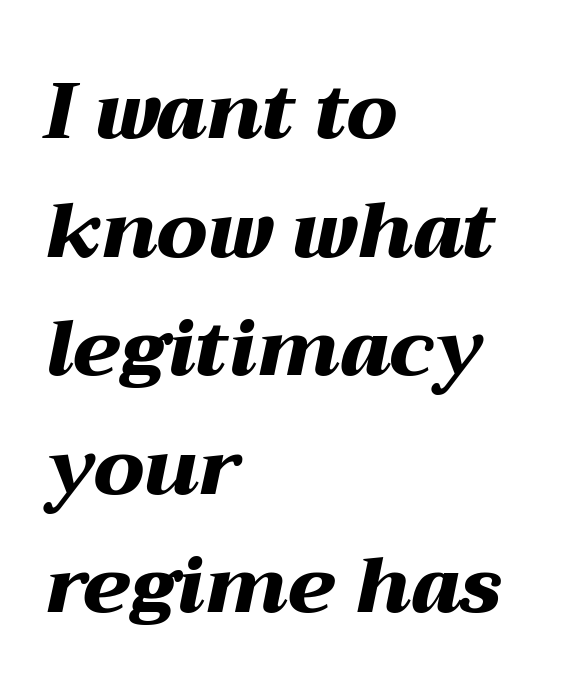
The image shows 78 px heavy, wide type, italic (leaning right); set left-aligned, normal line spacing (1.52x), normal letter spacing, not underlined; medium stroke contrast and a medium x-height.
